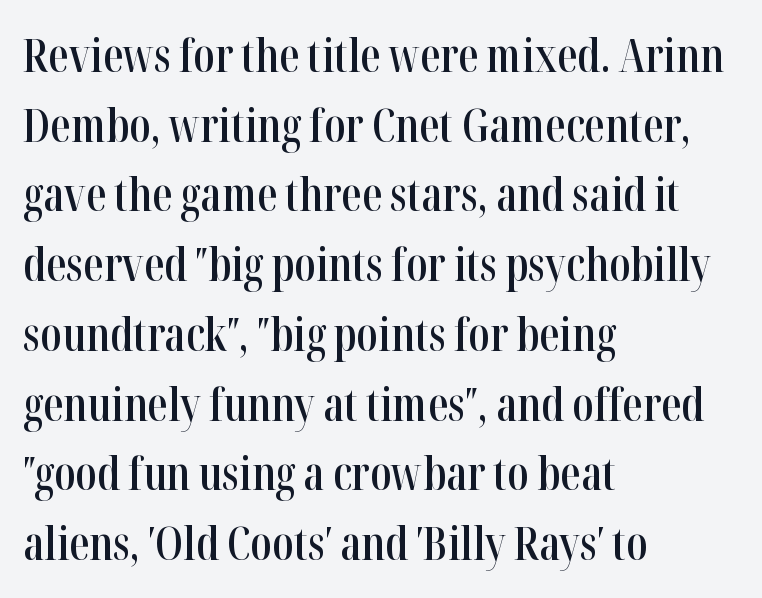
Q: Is the text bold? A: Semi-bold.
Q: Is the text italic (slanted)? A: No, it is upright.
Q: Is the typeface a serif or a sans-serif typeface? A: Serif.
Q: Is the text underlined? A: No.
Q: How is the paragraph aligned? A: Left-aligned.
Q: Is the spacing between letters normal or unusually wide? A: Normal.
Q: Is the spacing between lines tight, normal or loose? A: Normal.
Q: Width (condensed, normal, or wide)? A: Condensed.
Q: Stroke contrast? A: High.
Q: x-height? A: Medium.
Q: Monospaced? A: No.
